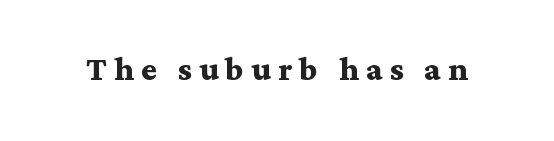
{"serif": "yes", "italic": "no", "bold": "yes", "weight": "semibold", "width": "wide", "stroke_contrast": "medium", "x_height": "medium", "monospaced": "no", "underline": "no", "glyph_px": 42}
